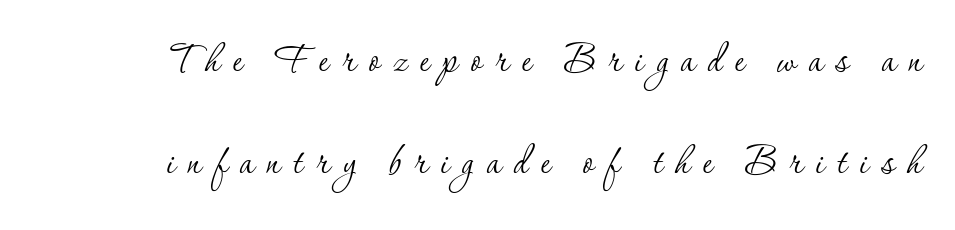
Q: Is the text bold? A: No.
Q: Is the text italic (slanted)? A: Yes.
Q: Is the typeface a serif or a sans-serif typeface? A: Serif.
Q: Is the text underlined? A: No.
Q: Is the spacing between letters normal or unusually wide? A: Unusually wide.
Q: Is the spacing between lines tight, normal or loose? A: Loose.
Q: Width (condensed, normal, or wide)? A: Normal.
Q: Stroke contrast? A: Low.
Q: x-height? A: Small.
Q: Monospaced? A: No.
